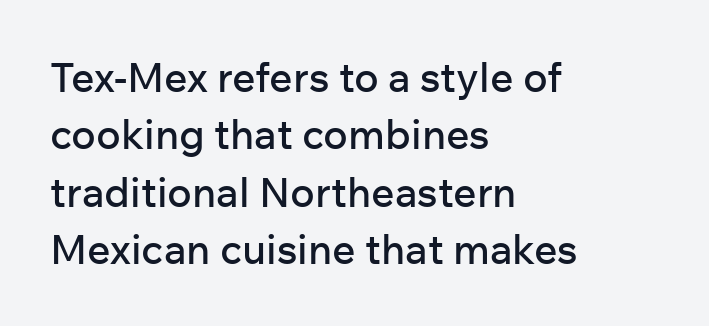
The image shows 41 px sans-serif type, upright; set left-aligned, normal line spacing (1.4x), normal letter spacing, not underlined; low stroke contrast and a medium x-height.
